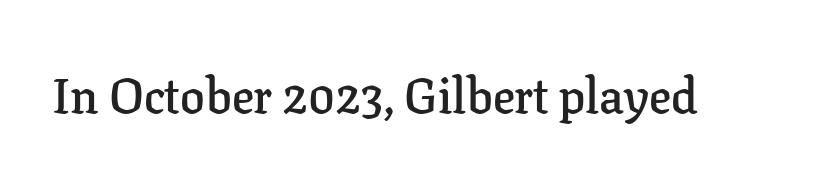
The image shows 49 px semibold serif type, upright; set normal letter spacing, not underlined; low stroke contrast and a medium x-height.
